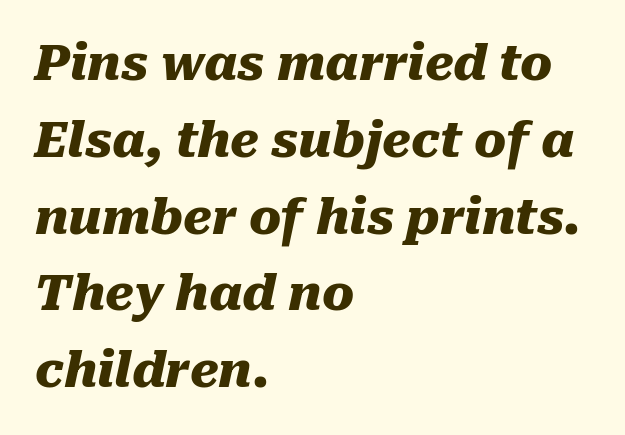
Q: Is the text bold? A: Yes.
Q: Is the text italic (slanted)? A: Yes, it leans right by about 10 degrees.
Q: Is the text underlined? A: No.
Q: How is the paragraph aligned? A: Left-aligned.
Q: Is the spacing between letters normal or unusually wide? A: Normal.
Q: Is the spacing between lines tight, normal or loose? A: Normal.
Q: Width (condensed, normal, or wide)? A: Normal.
Q: Stroke contrast? A: Medium.
Q: x-height? A: Medium.
Q: Monospaced? A: No.
